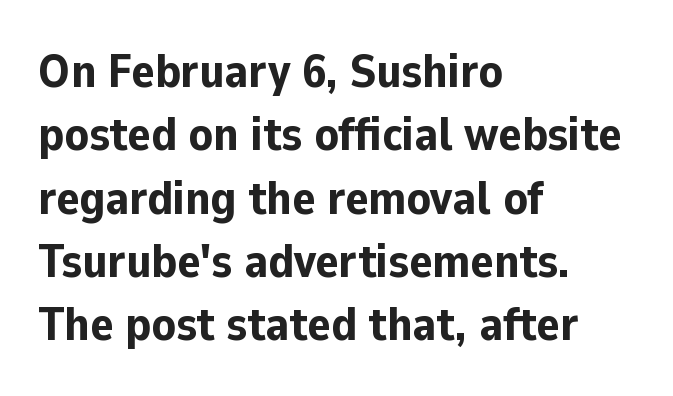
{"serif": "no", "italic": "no", "bold": "yes", "weight": "bold", "width": "normal", "stroke_contrast": "low", "x_height": "medium", "monospaced": "no", "underline": "no", "align": "left", "line_spacing": "normal", "line_spacing_ratio": 1.32, "letter_spacing": "normal", "letter_spacing_em": 0.0, "glyph_px": 48}
